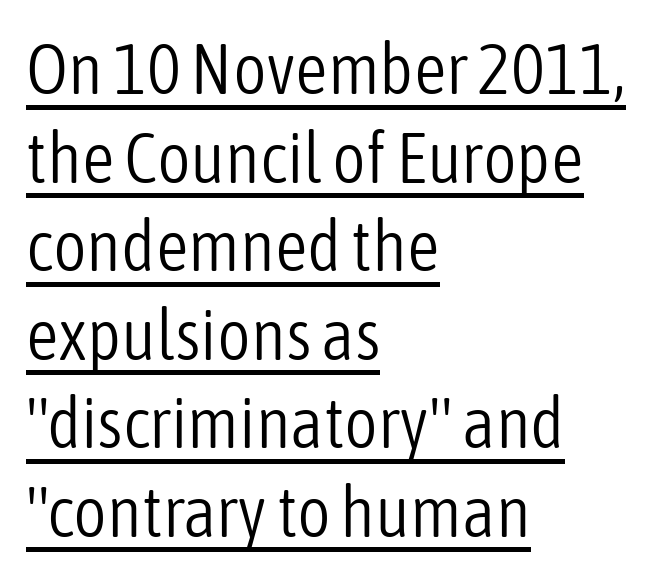
The text was rendered using a sans face with plain stroke endings. Proportional: the letters do not fall into vertical columns. There is no visible air inserted between adjacent glyphs. Leftover space on each line is placed entirely after the last word. Every word sits above its own underline.
